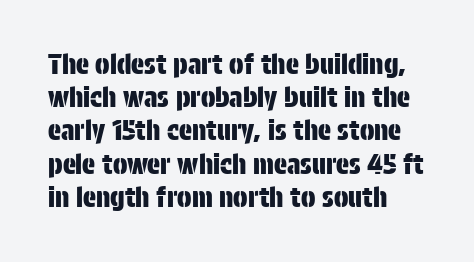
Every row of glyphs begins at an identical x-position on the left. These lines were composed using upright roman letters. Standard letterfit; no display-style spreading of the glyphs. The glyphs are unaccompanied by any horizontal stroke below them.
